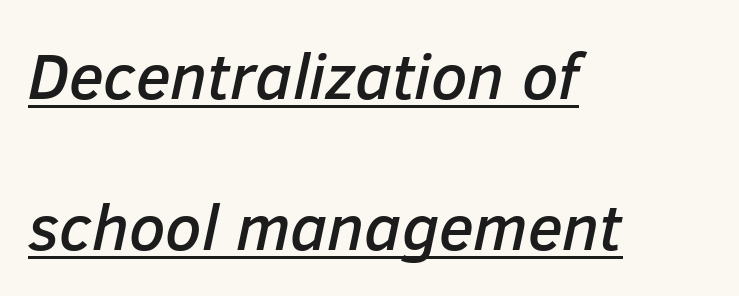
The image shows 65 px text type, italic (leaning right); set left-aligned, loose line spacing (2.32x), normal letter spacing, underlined; low stroke contrast and a medium x-height.
